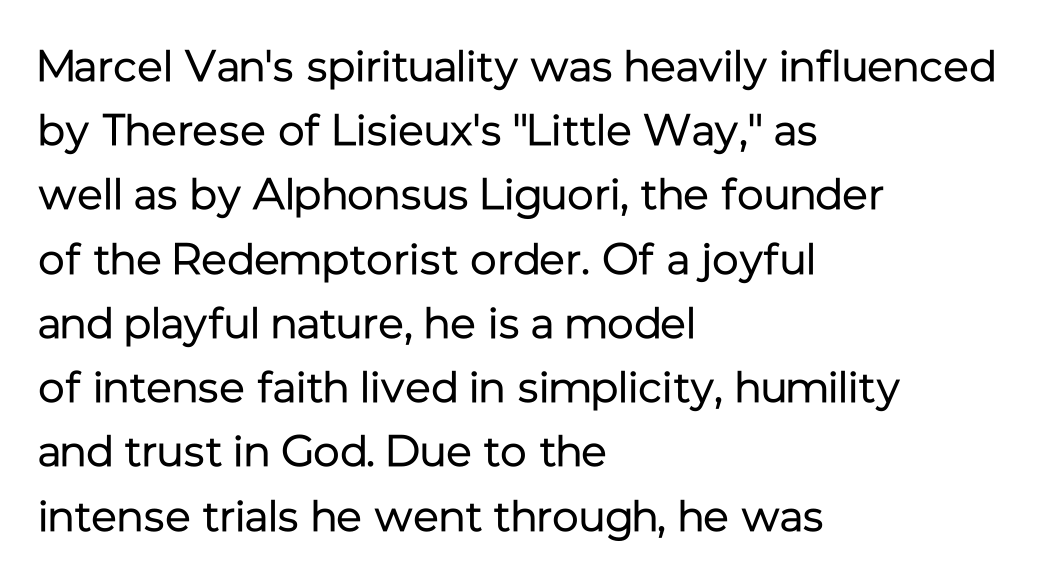
Is the type heavy? It reads as light-to-regular instead. Clear beneath every line of the passage. Caption: standard tracking, unaltered. The letters stand upright; this is a roman face.
